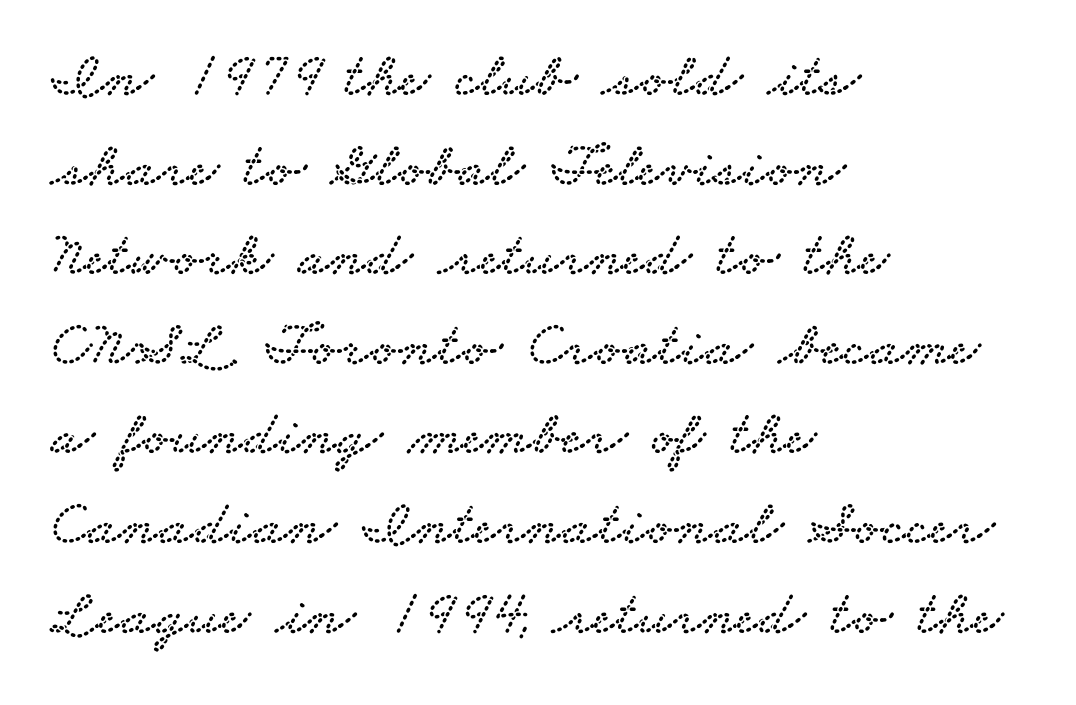
{"width": "wide", "stroke_contrast": "low", "x_height": "small", "monospaced": "no", "underline": "no", "align": "left", "line_spacing": "normal", "line_spacing_ratio": 1.4, "letter_spacing": "normal", "letter_spacing_em": 0.0, "glyph_px": 64}
